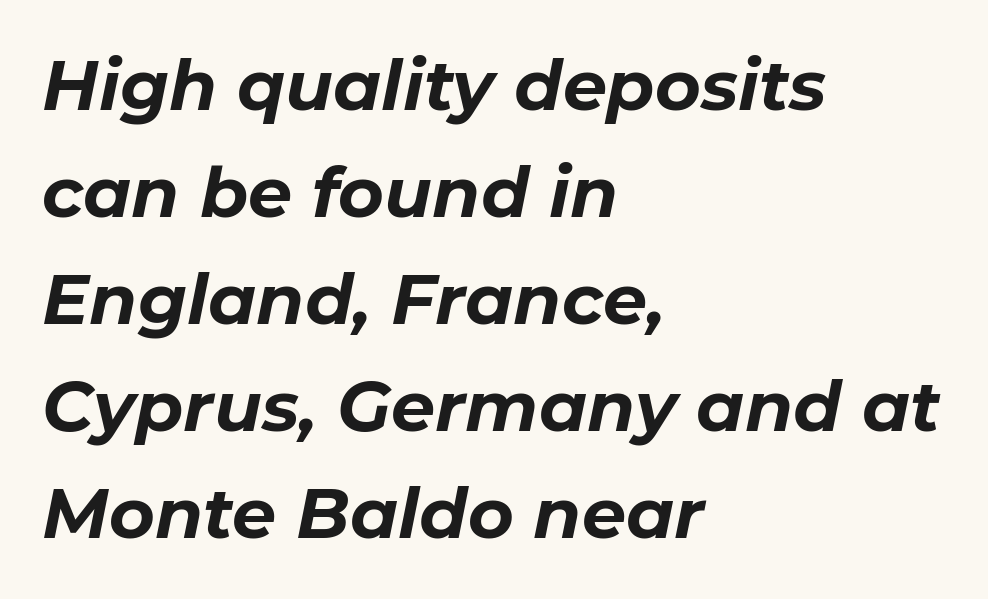
The image shows 70 px bold type, italic (leaning right); set left-aligned, normal line spacing (1.53x), normal letter spacing, not underlined; low stroke contrast and a medium x-height.
